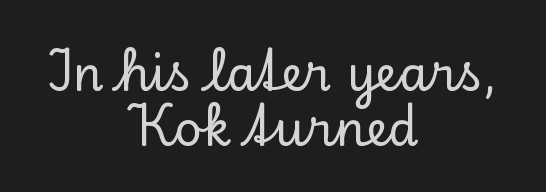
The image shows 48 px text type, upright; set centered, tight line spacing (1.15x), normal letter spacing, not underlined; low stroke contrast and a small x-height.
